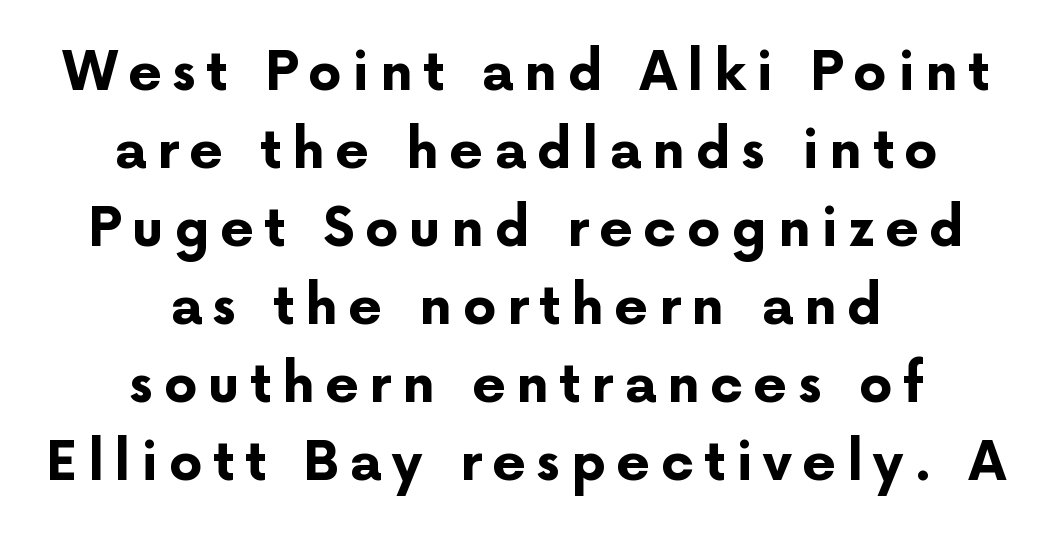
Q: Is the text bold? A: Yes.
Q: Is the text italic (slanted)? A: No, it is upright.
Q: Is the typeface a serif or a sans-serif typeface? A: Sans-serif.
Q: Is the text underlined? A: No.
Q: How is the paragraph aligned? A: Centered.
Q: Is the spacing between letters normal or unusually wide? A: Unusually wide.
Q: Is the spacing between lines tight, normal or loose? A: Normal.
Q: Width (condensed, normal, or wide)? A: Normal.
Q: Stroke contrast? A: Low.
Q: x-height? A: Medium.
Q: Monospaced? A: No.
